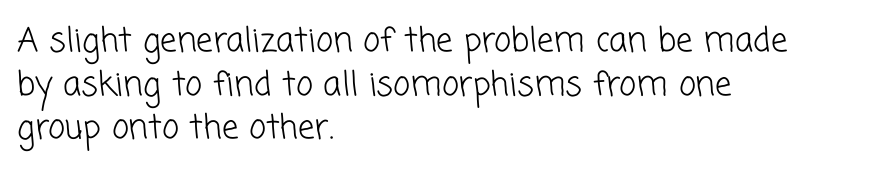
The image shows 33 px light sans-serif type; set left-aligned, normal line spacing (1.32x), normal letter spacing, not underlined; low stroke contrast and a medium x-height.
